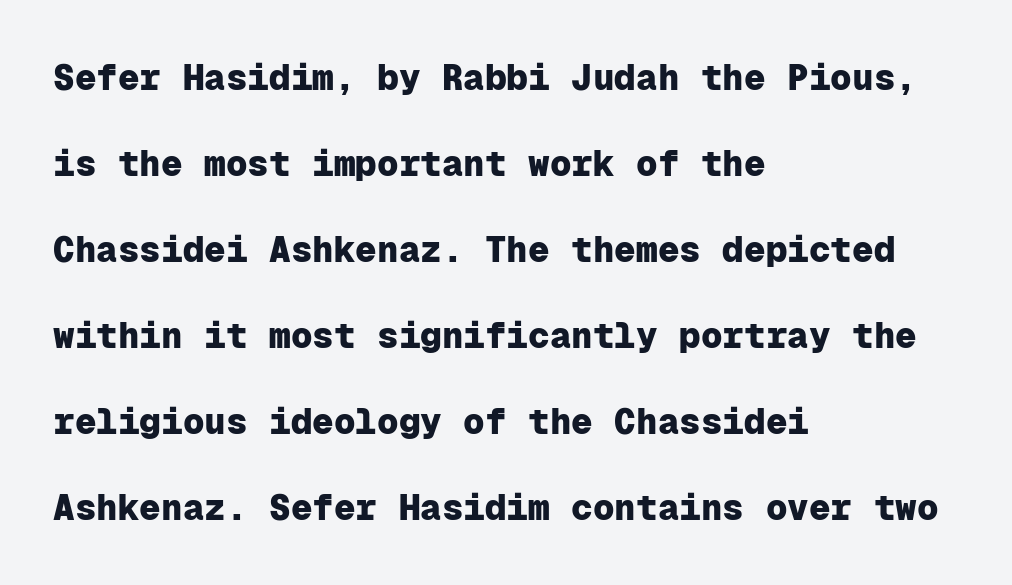
The image shows 36 px heavy sans-serif type, upright, monospaced; set left-aligned, loose line spacing (2.39x), normal letter spacing, not underlined; low stroke contrast and a medium x-height.
